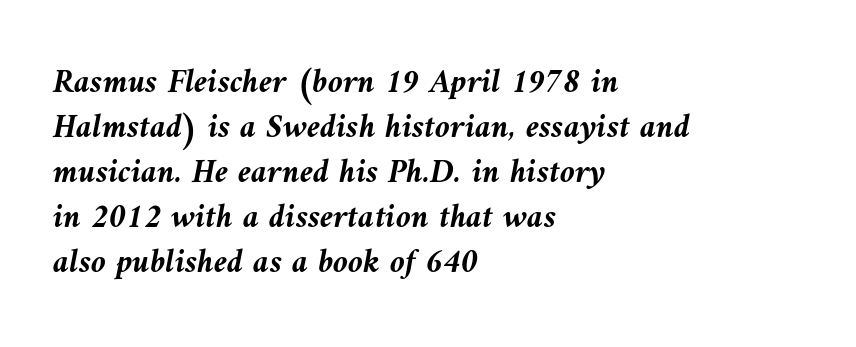
{"italic": "yes", "lean": "left", "slant_degrees": 9, "bold": "yes", "weight": "semibold", "width": "normal", "stroke_contrast": "medium", "x_height": "medium", "monospaced": "no", "underline": "no", "align": "left", "line_spacing": "normal", "line_spacing_ratio": 1.32, "letter_spacing": "normal", "letter_spacing_em": 0.0, "glyph_px": 34}
